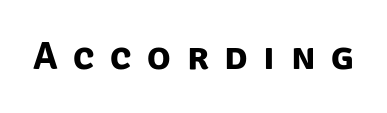
Q: Is the text bold? A: Yes.
Q: Is the typeface a serif or a sans-serif typeface? A: Sans-serif.
Q: Is the text underlined? A: No.
Q: Is the spacing between letters normal or unusually wide? A: Unusually wide.
Q: Width (condensed, normal, or wide)? A: Normal.
Q: Stroke contrast? A: Low.
Q: x-height? A: Large.
Q: Monospaced? A: No.
